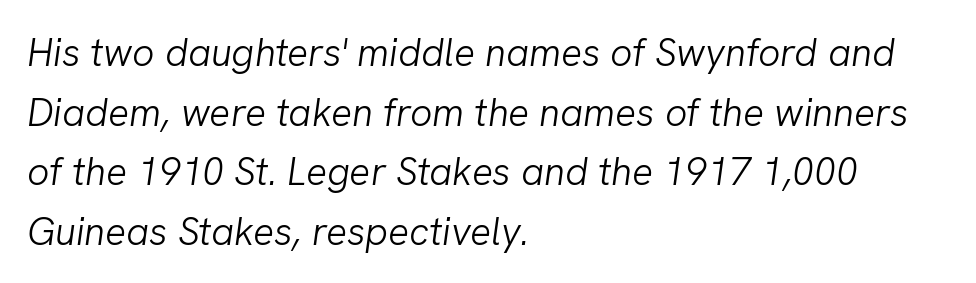
{"italic": "yes", "lean": "right", "slant_degrees": 8, "bold": "no", "weight": "light", "width": "normal", "stroke_contrast": "low", "x_height": "medium", "monospaced": "no", "underline": "no", "align": "left", "line_spacing": "normal", "line_spacing_ratio": 1.53, "letter_spacing": "normal", "letter_spacing_em": 0.0, "glyph_px": 39}
